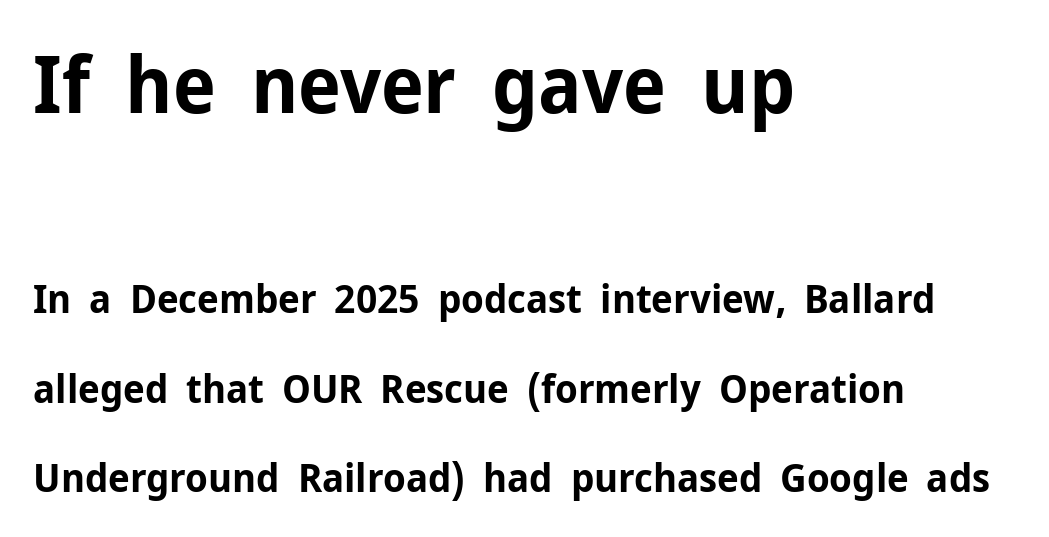
In this sample the first text group is rendered at the bigger scale. Standard letterfit; no display-style spreading of the glyphs. Stroke terminals: plain, sans-serif. Notice the wide empty band between every row — that's loose leading. The letters advance in unequal steps, a hallmark of proportional type.
